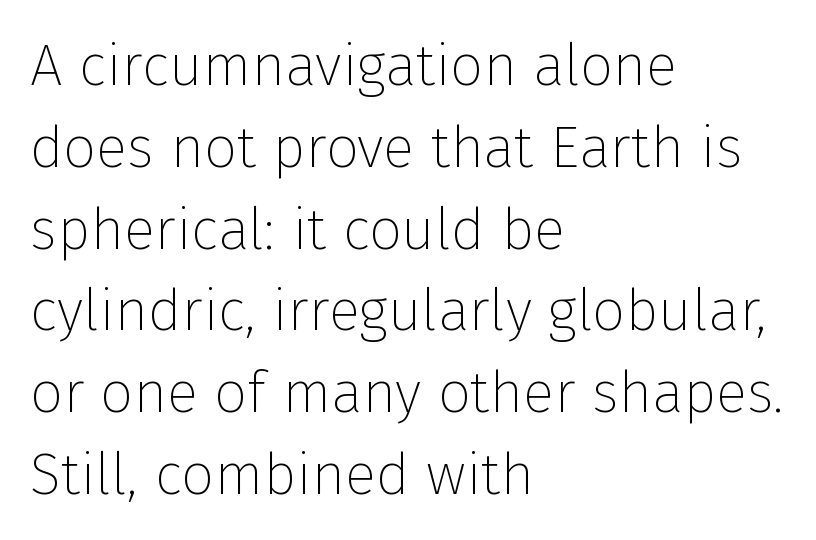
The image shows 58 px thin sans-serif type, upright; set left-aligned, normal line spacing (1.41x), normal letter spacing, not underlined; low stroke contrast and a medium x-height.
